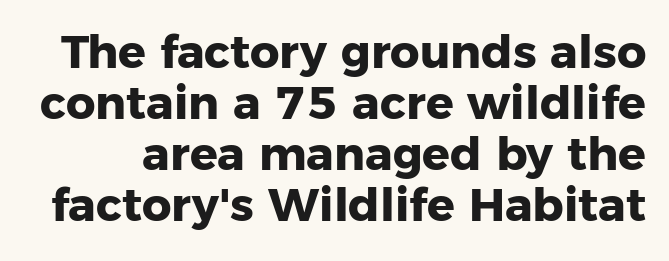
{"serif": "no", "italic": "no", "bold": "yes", "weight": "heavy", "width": "normal", "stroke_contrast": "low", "x_height": "medium", "monospaced": "no", "underline": "no", "line_spacing": "tight", "line_spacing_ratio": 1.11, "letter_spacing": "normal", "letter_spacing_em": 0.0, "glyph_px": 46}
